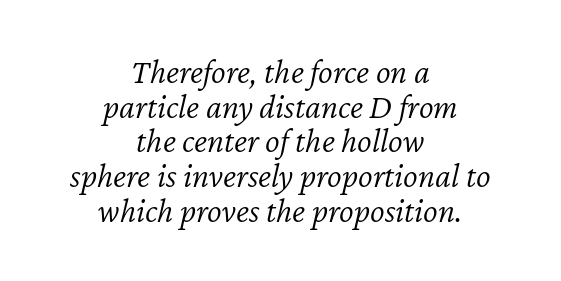
Q: Is the text bold? A: No.
Q: Is the text italic (slanted)? A: Yes, it leans right by about 12 degrees.
Q: Is the text underlined? A: No.
Q: How is the paragraph aligned? A: Centered.
Q: Is the spacing between letters normal or unusually wide? A: Normal.
Q: Is the spacing between lines tight, normal or loose? A: Tight.
Q: Width (condensed, normal, or wide)? A: Normal.
Q: Stroke contrast? A: Low.
Q: x-height? A: Medium.
Q: Monospaced? A: No.
